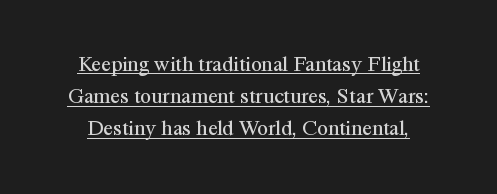
Q: Is the text bold? A: No.
Q: Is the text italic (slanted)? A: No, it is upright.
Q: Is the text underlined? A: Yes.
Q: Is the spacing between letters normal or unusually wide? A: Normal.
Q: Is the spacing between lines tight, normal or loose? A: Normal.
